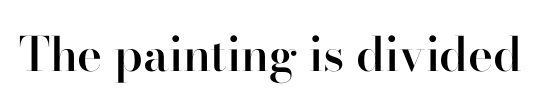
{"serif": "yes", "italic": "no", "bold": "semi", "weight": "semibold", "width": "normal", "stroke_contrast": "high", "x_height": "small", "monospaced": "no", "underline": "no", "letter_spacing": "normal", "letter_spacing_em": 0.0, "glyph_px": 47}
